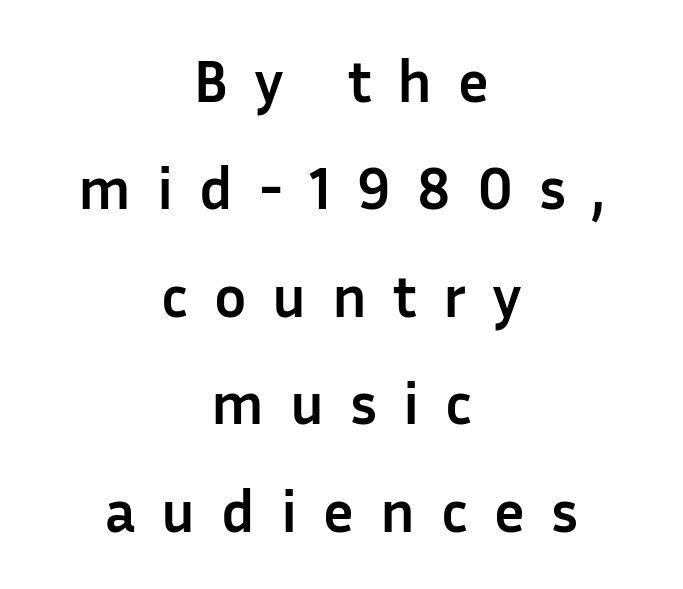
{"serif": "no", "italic": "no", "bold": "yes", "weight": "semibold", "width": "normal", "stroke_contrast": "low", "x_height": "medium", "monospaced": "no", "underline": "no", "align": "center", "line_spacing_ratio": 1.79, "letter_spacing": "wide", "letter_spacing_em": 0.43, "glyph_px": 60}
